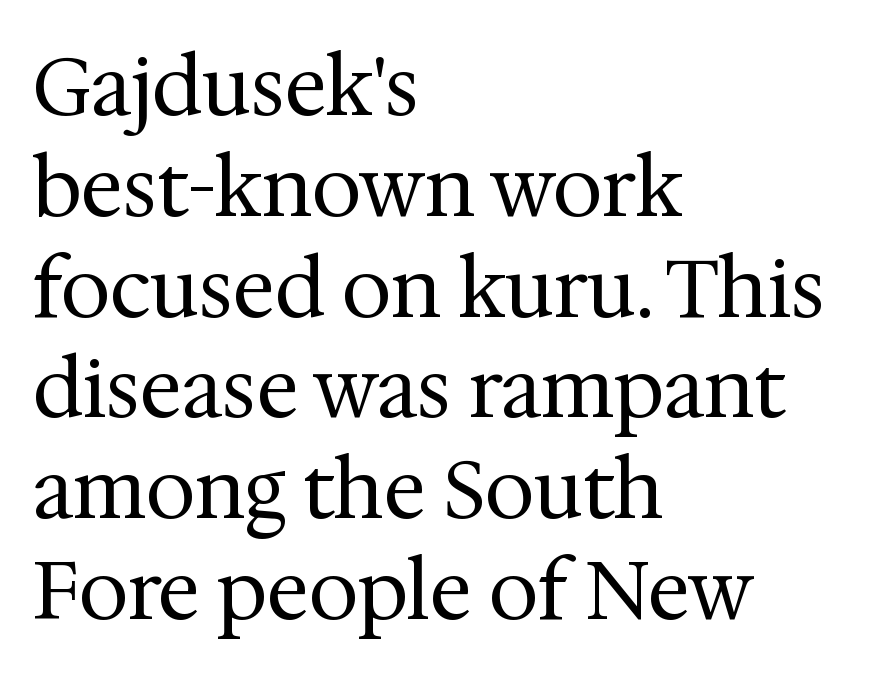
Q: Is the text bold? A: No.
Q: Is the text italic (slanted)? A: No, it is upright.
Q: Is the typeface a serif or a sans-serif typeface? A: Serif.
Q: Is the text underlined? A: No.
Q: How is the paragraph aligned? A: Left-aligned.
Q: Is the spacing between letters normal or unusually wide? A: Normal.
Q: Is the spacing between lines tight, normal or loose? A: Normal.
Q: Width (condensed, normal, or wide)? A: Normal.
Q: Stroke contrast? A: Medium.
Q: x-height? A: Medium.
Q: Monospaced? A: No.
